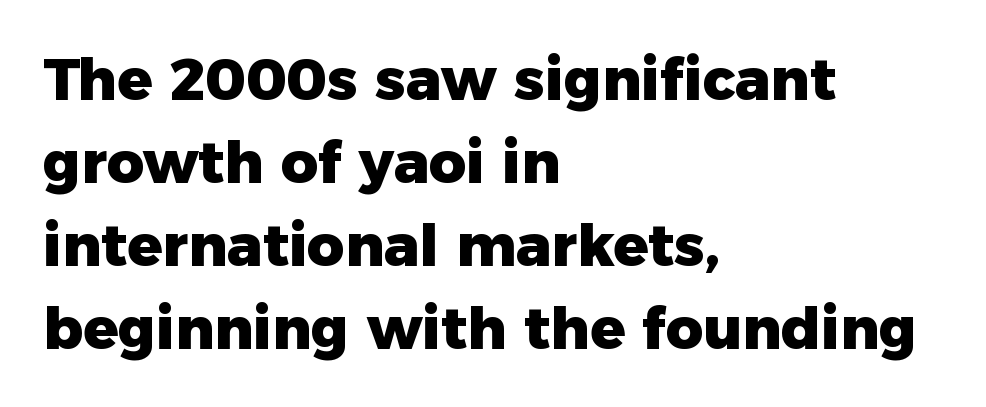
The face used here is a sans, in the tradition of grotesques and geometrics. This sample has the flowing, uneven cadence of proportional lettering. Set as a true bold cut, around the 700 mark. Layout note: lines flush left. The font's upright variant was chosen for this text. Does extra space separate the letters? No, they use regular spacing.
